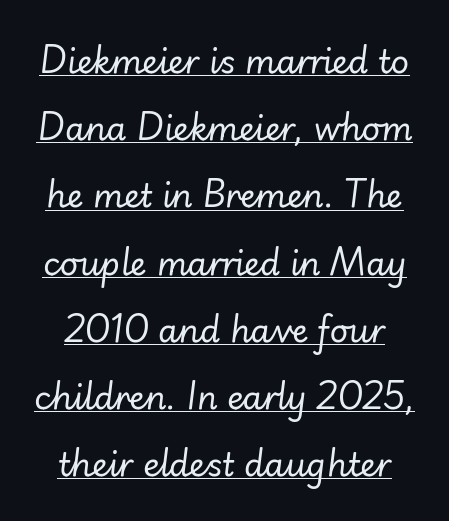
{"italic": "yes", "lean": "right", "slant_degrees": 7, "bold": "no", "weight": "regular", "width": "normal", "stroke_contrast": "low", "x_height": "small", "monospaced": "no", "underline": "yes", "line_spacing": "loose", "line_spacing_ratio": 2.1, "letter_spacing": "normal", "letter_spacing_em": 0.0, "glyph_px": 32}
